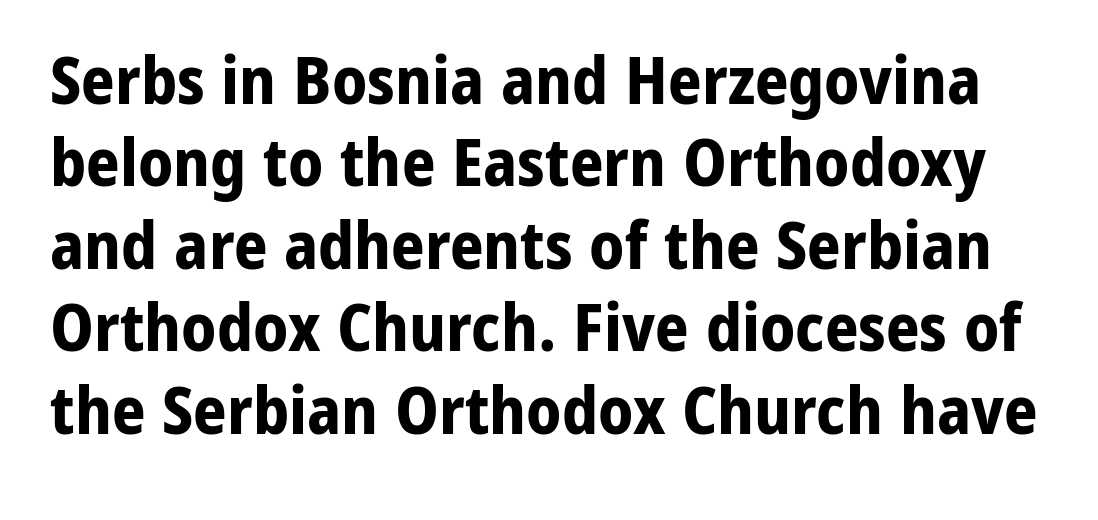
Q: Is the text bold? A: Yes.
Q: Is the text italic (slanted)? A: No, it is upright.
Q: Is the typeface a serif or a sans-serif typeface? A: Sans-serif.
Q: Is the text underlined? A: No.
Q: Is the spacing between letters normal or unusually wide? A: Normal.
Q: Is the spacing between lines tight, normal or loose? A: Normal.
Q: Width (condensed, normal, or wide)? A: Normal.
Q: Stroke contrast? A: Low.
Q: x-height? A: Medium.
Q: Monospaced? A: No.
